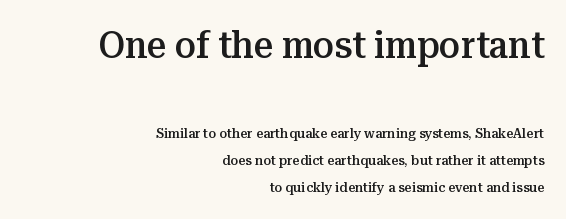
Q: Is the text bold? A: Semi-bold.
Q: Is the text italic (slanted)? A: No, it is upright.
Q: Is the typeface a serif or a sans-serif typeface? A: Serif.
Q: Is the text underlined? A: No.
Q: How is the paragraph aligned? A: Right-aligned.
Q: Is the spacing between letters normal or unusually wide? A: Normal.
Q: Is the spacing between lines tight, normal or loose? A: Loose.
Q: Which block of text is set in a larger size, the first (top) or the second (bottom)? A: The first (top) one.
Q: Width (condensed, normal, or wide)? A: Normal.
Q: Stroke contrast? A: Medium.
Q: x-height? A: Medium.
Q: Monospaced? A: No.
